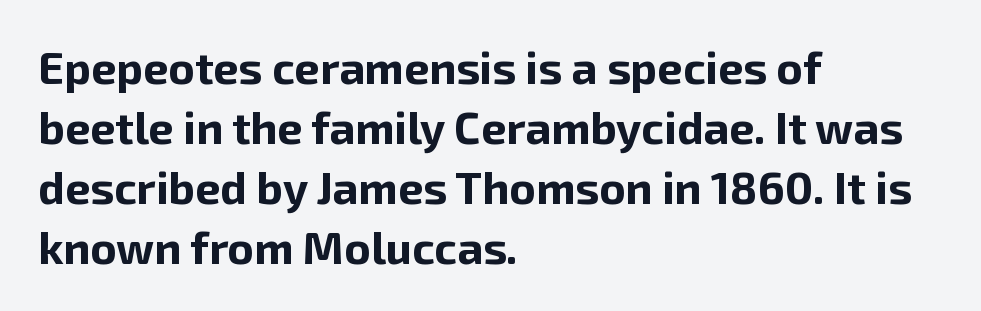
{"serif": "no", "italic": "no", "bold": "yes", "weight": "bold", "width": "normal", "stroke_contrast": "low", "x_height": "medium", "monospaced": "no", "underline": "no", "align": "left", "line_spacing": "normal", "line_spacing_ratio": 1.33, "letter_spacing": "normal", "letter_spacing_em": 0.0, "glyph_px": 45}
